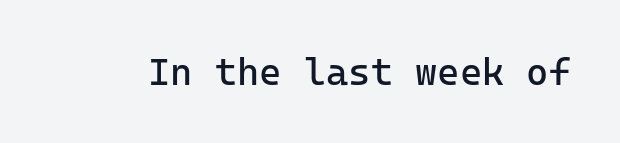
Q: Is the text bold? A: No.
Q: Is the text italic (slanted)? A: No, it is upright.
Q: Is the typeface a serif or a sans-serif typeface? A: Sans-serif.
Q: Is the text underlined? A: No.
Q: Is the spacing between letters normal or unusually wide? A: Normal.
Q: Width (condensed, normal, or wide)? A: Normal.
Q: Stroke contrast? A: Low.
Q: x-height? A: Medium.
Q: Monospaced? A: Yes.
